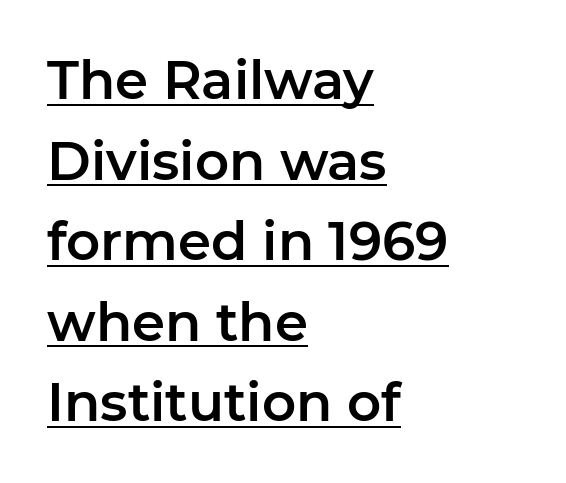
Q: Is the text italic (slanted)? A: No, it is upright.
Q: Is the typeface a serif or a sans-serif typeface? A: Sans-serif.
Q: Is the text underlined? A: Yes.
Q: How is the paragraph aligned? A: Left-aligned.
Q: Is the spacing between letters normal or unusually wide? A: Normal.
Q: Is the spacing between lines tight, normal or loose? A: Normal.
Q: Width (condensed, normal, or wide)? A: Normal.
Q: Stroke contrast? A: Low.
Q: x-height? A: Medium.
Q: Monospaced? A: No.
